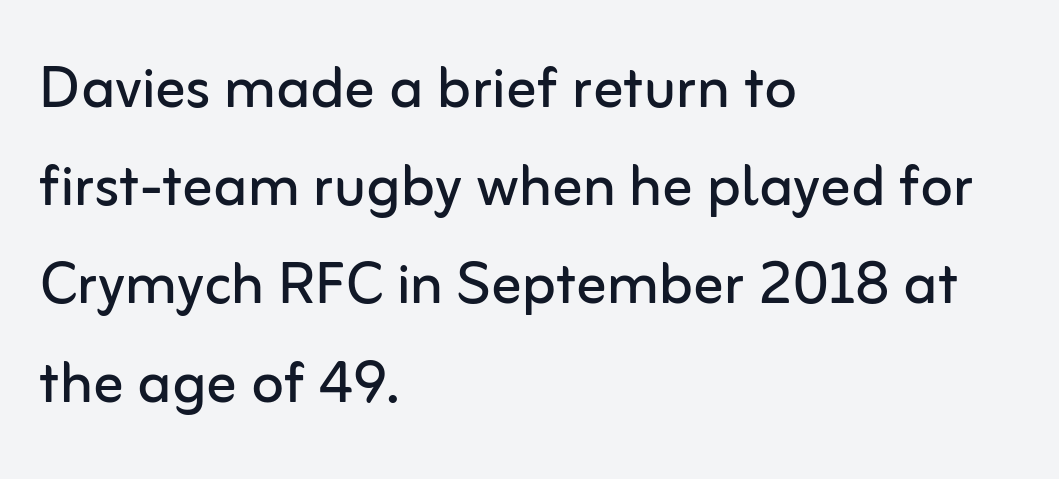
The face used here is proportionally spaced, like ordinary book or web type. Tracking here is standard; glyphs follow each other at the usual distance. Stems and bowls with no extra thickness — not bold. This block has exactly the height ordinary leading produces. The passage shown is not underscored anywhere.
